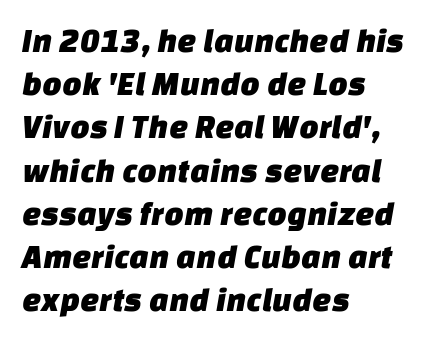
The image shows 34 px sans-serif type; set left-aligned, normal line spacing (1.27x), normal letter spacing, not underlined; low stroke contrast and a large x-height.
